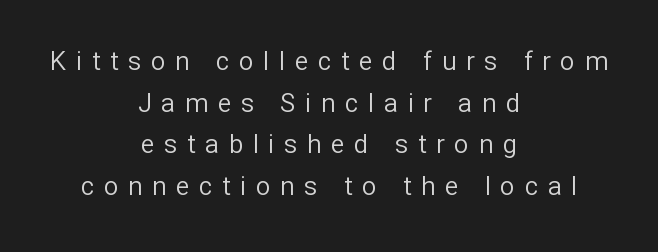
Q: Is the text bold? A: No.
Q: Is the text italic (slanted)? A: No, it is upright.
Q: Is the text underlined? A: No.
Q: How is the paragraph aligned? A: Centered.
Q: Is the spacing between letters normal or unusually wide? A: Unusually wide.
Q: Is the spacing between lines tight, normal or loose? A: Normal.
